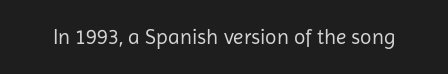
The image shows 21 px text type, upright; set normal letter spacing, not underlined.
